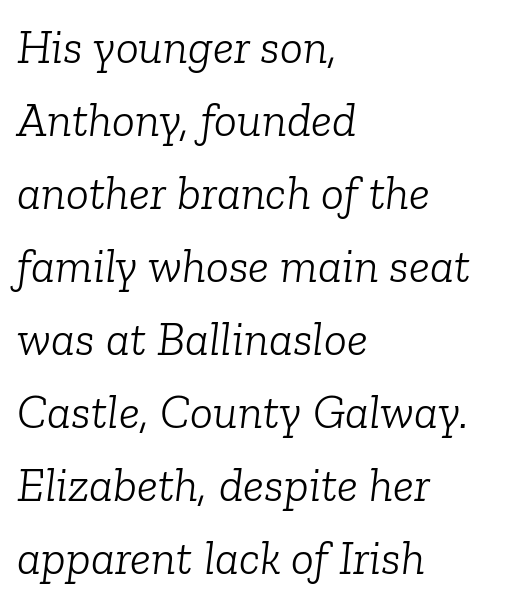
Is this a heavy cut? Hardly; it is regular or lighter. Caption: multi-line text, flush left, ragged right. Baseline-to-baseline distance is the conventional proportion of letter height. The glyphs are unaccompanied by any horizontal stroke below them. The typeface chosen for these lines features serifs.
